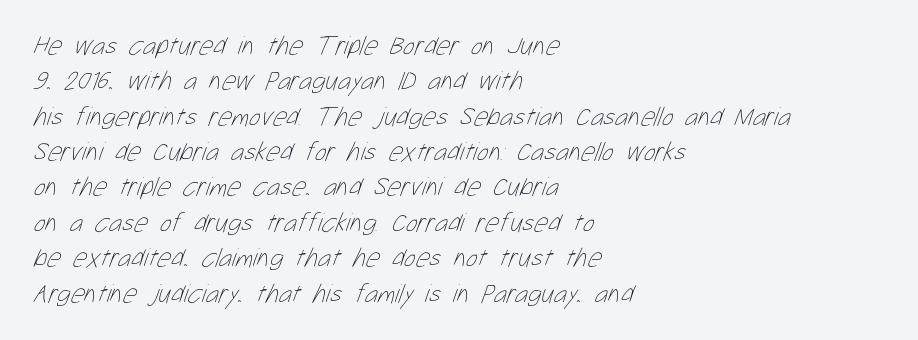
The image shows 27 px text type; set left-aligned, normal line spacing (1.31x), normal letter spacing, not underlined.
